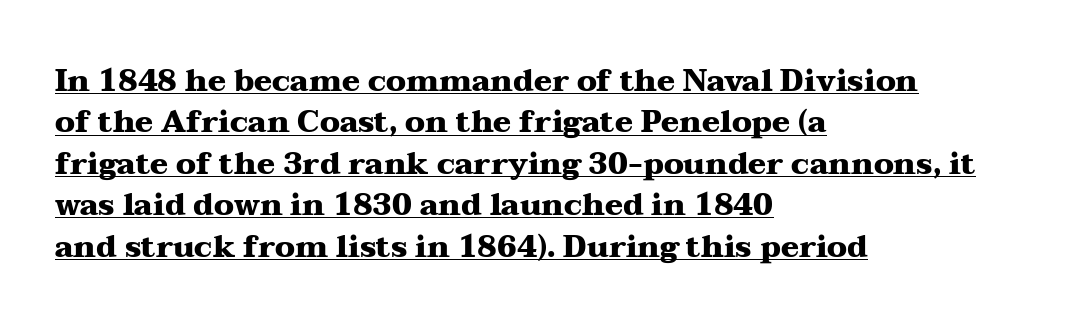
{"serif": "yes", "italic": "no", "bold": "yes", "weight": "heavy", "width": "wide", "stroke_contrast": "medium", "x_height": "medium", "monospaced": "no", "underline": "yes", "align": "left", "line_spacing": "normal", "line_spacing_ratio": 1.38, "letter_spacing": "normal", "letter_spacing_em": 0.0, "glyph_px": 30}
